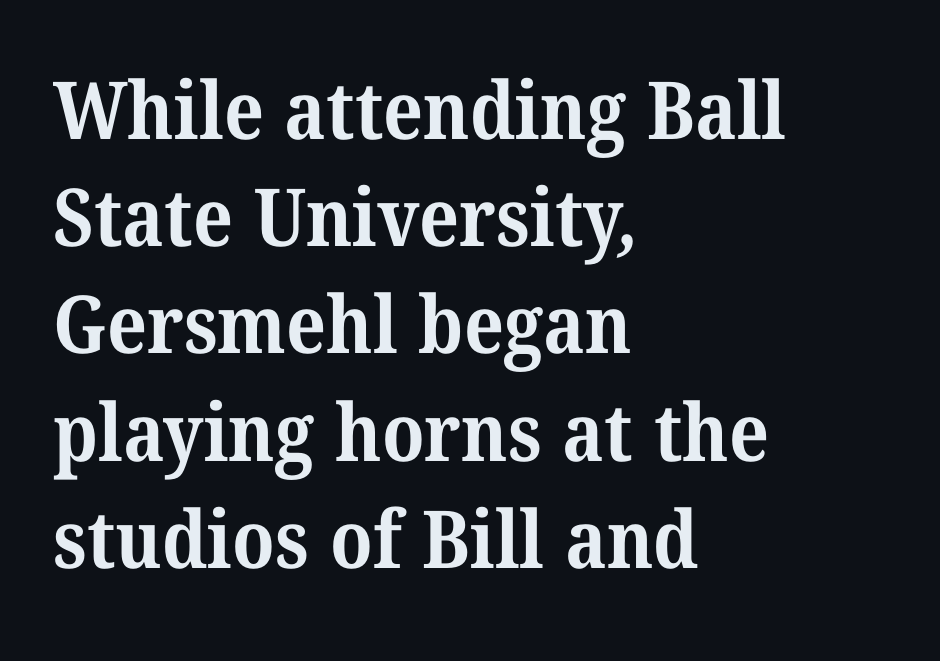
Vertically, the passage feels balanced, rows spaced as you'd expect. Examine the stroke ends and you'll spot serifs. Beneath every word, the page is bare. Nothing unusual about the tracking: characters are spaced as the font intends. The ragged edge is on the right, which tells us the setting is flush left. The characters look thick and weighty, a clear bold.
